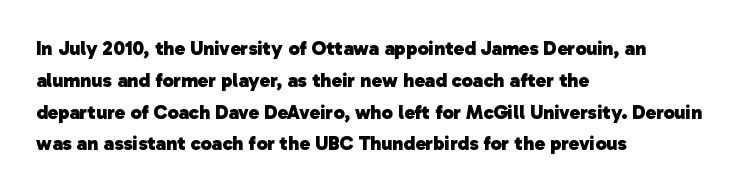
Students, this is bold: see how much ink each stroke carries. The letterforms sit shoulder to shoulder at normal distance. Does the copy run flush right? No — it runs flush left. Bare-footed words on every line.
